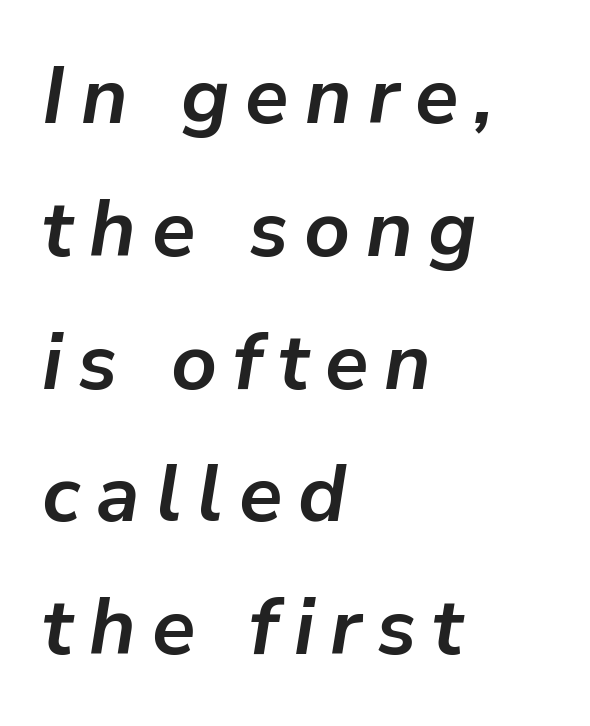
Q: Is the text bold? A: Yes.
Q: Is the text italic (slanted)? A: Yes, it leans right by about 9 degrees.
Q: Is the text underlined? A: No.
Q: How is the paragraph aligned? A: Left-aligned.
Q: Is the spacing between letters normal or unusually wide? A: Unusually wide.
Q: Is the spacing between lines tight, normal or loose? A: Normal.
Q: Width (condensed, normal, or wide)? A: Normal.
Q: Stroke contrast? A: Low.
Q: x-height? A: Medium.
Q: Monospaced? A: No.
